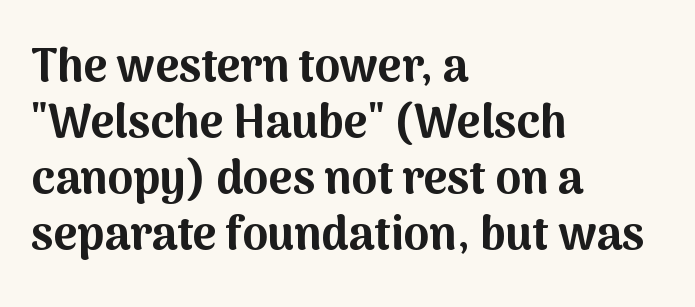
Q: Is the text bold? A: Yes.
Q: Is the text italic (slanted)? A: No, it is upright.
Q: Is the typeface a serif or a sans-serif typeface? A: Sans-serif.
Q: Is the text underlined? A: No.
Q: How is the paragraph aligned? A: Left-aligned.
Q: Is the spacing between letters normal or unusually wide? A: Normal.
Q: Width (condensed, normal, or wide)? A: Normal.
Q: Stroke contrast? A: Medium.
Q: x-height? A: Medium.
Q: Monospaced? A: No.
